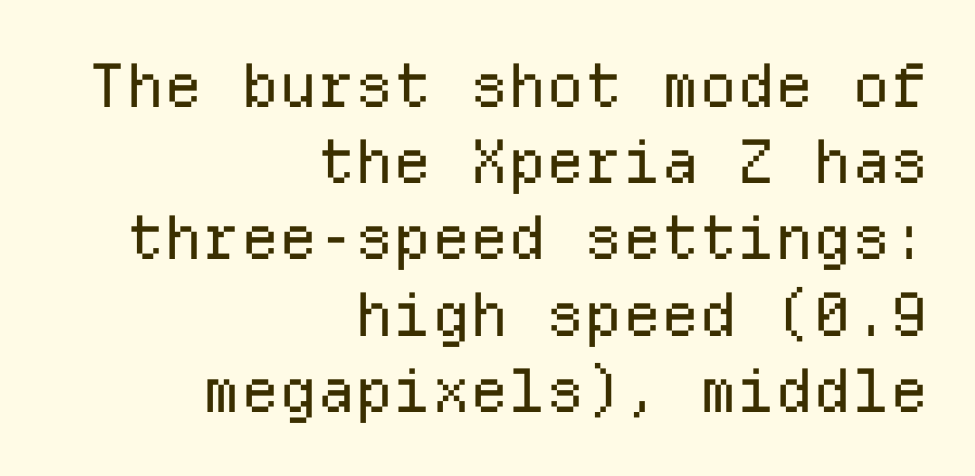
Q: Is the text bold? A: No.
Q: Is the text italic (slanted)? A: No, it is upright.
Q: Is the typeface a serif or a sans-serif typeface? A: Sans-serif.
Q: Is the text underlined? A: No.
Q: How is the paragraph aligned? A: Right-aligned.
Q: Is the spacing between letters normal or unusually wide? A: Normal.
Q: Is the spacing between lines tight, normal or loose? A: Normal.
Q: Width (condensed, normal, or wide)? A: Normal.
Q: Stroke contrast? A: Low.
Q: x-height? A: Medium.
Q: Monospaced? A: Yes.
